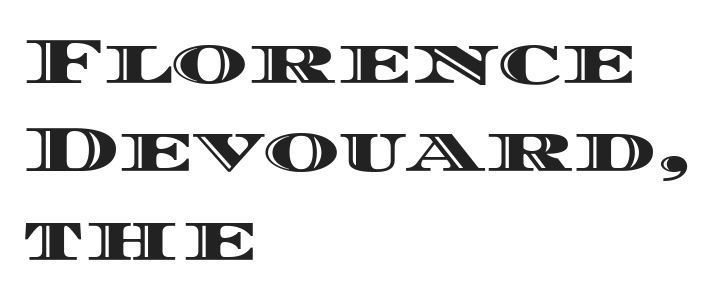
The image shows 65 px wide type, upright; set left-aligned, normal line spacing (1.36x), normal letter spacing, not underlined; a large x-height.
